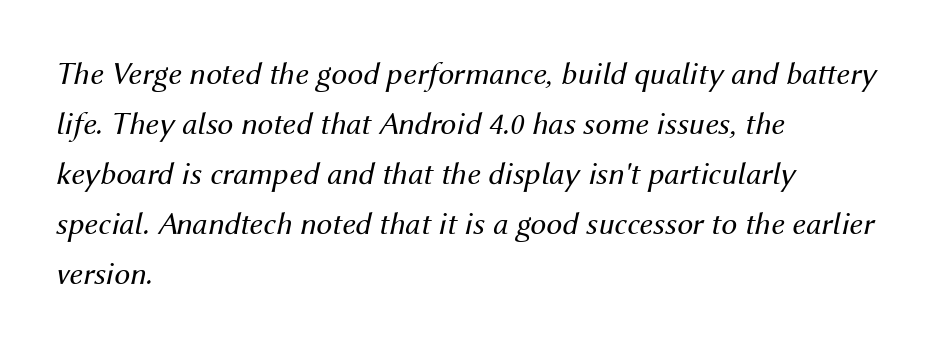
Q: Is the text bold? A: No.
Q: Is the text italic (slanted)? A: Yes, it leans right by about 12 degrees.
Q: Is the text underlined? A: No.
Q: How is the paragraph aligned? A: Left-aligned.
Q: Is the spacing between letters normal or unusually wide? A: Normal.
Q: Is the spacing between lines tight, normal or loose? A: Normal.
Q: Width (condensed, normal, or wide)? A: Normal.
Q: Stroke contrast? A: Medium.
Q: x-height? A: Medium.
Q: Monospaced? A: No.
